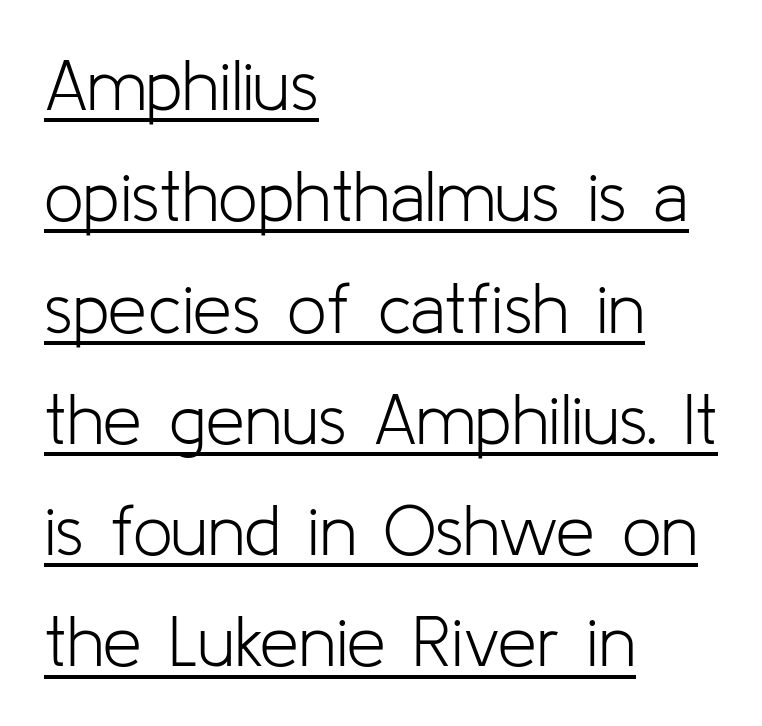
{"serif": "no", "italic": "no", "bold": "no", "weight": "light", "width": "normal", "stroke_contrast": "low", "x_height": "medium", "monospaced": "no", "underline": "yes", "align": "left", "line_spacing": "normal", "line_spacing_ratio": 1.59, "letter_spacing": "normal", "letter_spacing_em": 0.0, "glyph_px": 70}
